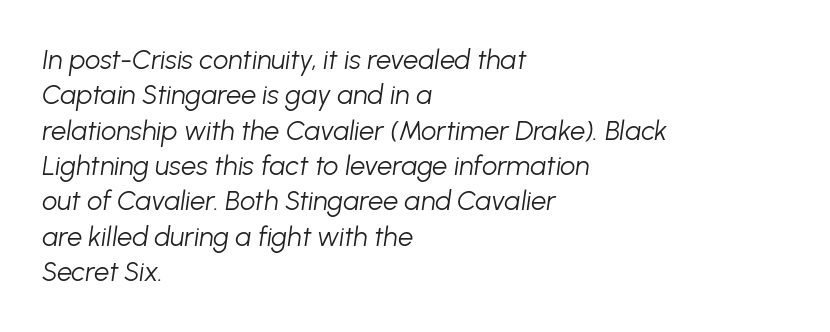
The image shows 27 px text type, italic (leaning right); set left-aligned, normal line spacing (1.31x), normal letter spacing, not underlined.
